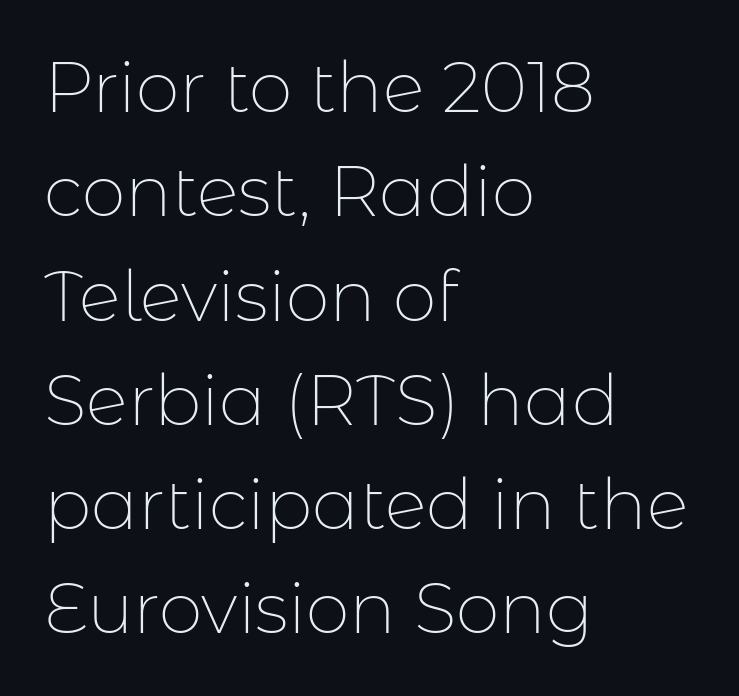
The image shows 70 px thin sans-serif type, upright; set left-aligned, normal line spacing (1.49x), normal letter spacing, not underlined; low stroke contrast and a medium x-height.
